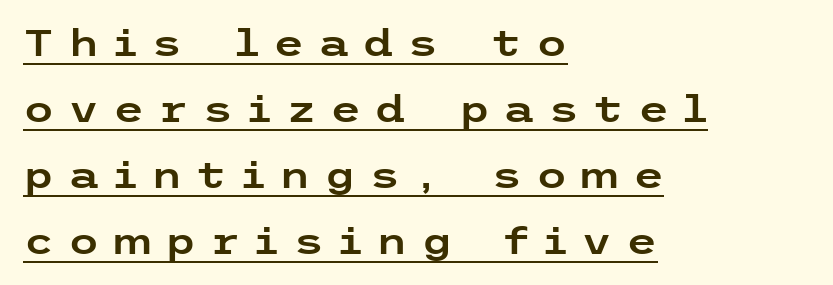
The image shows 36 px wide sans-serif type, upright; set left-aligned, line spacing 1.83x, unusually wide letter spacing (+0.37 em), underlined; low stroke contrast and a medium x-height.
